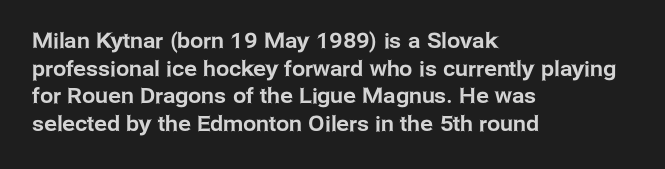
The image shows 21 px text type, upright; set left-aligned, normal line spacing (1.31x), normal letter spacing, not underlined.
